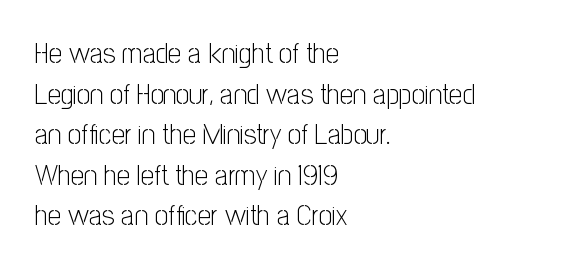
The image shows 29 px light, condensed sans-serif type, upright; set left-aligned, normal line spacing (1.4x), normal letter spacing, not underlined; low stroke contrast and a medium x-height.
